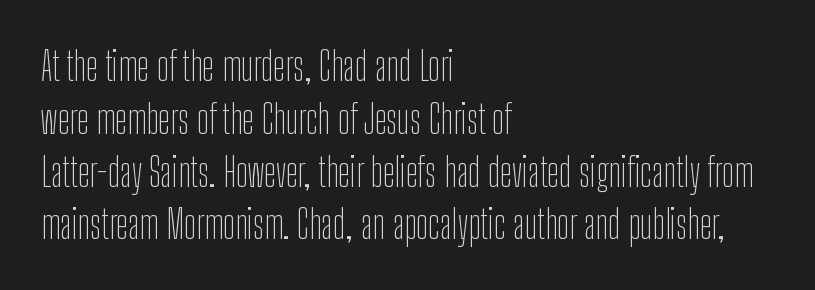
{"serif": "no", "italic": "no", "bold": "no", "weight": "thin", "width": "condensed", "stroke_contrast": "low", "x_height": "medium", "monospaced": "no", "underline": "no", "align": "left", "line_spacing": "normal", "line_spacing_ratio": 1.32, "letter_spacing": "normal", "letter_spacing_em": 0.0, "glyph_px": 40}
